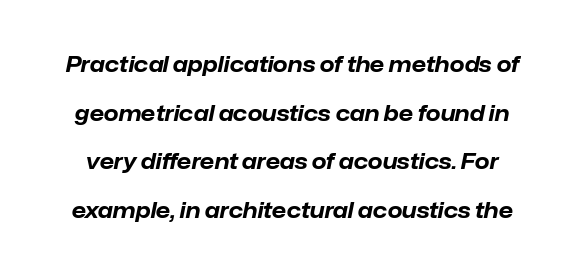
The image shows 21 px bold type, italic (leaning right); set loose line spacing (2.32x), normal letter spacing, not underlined.
